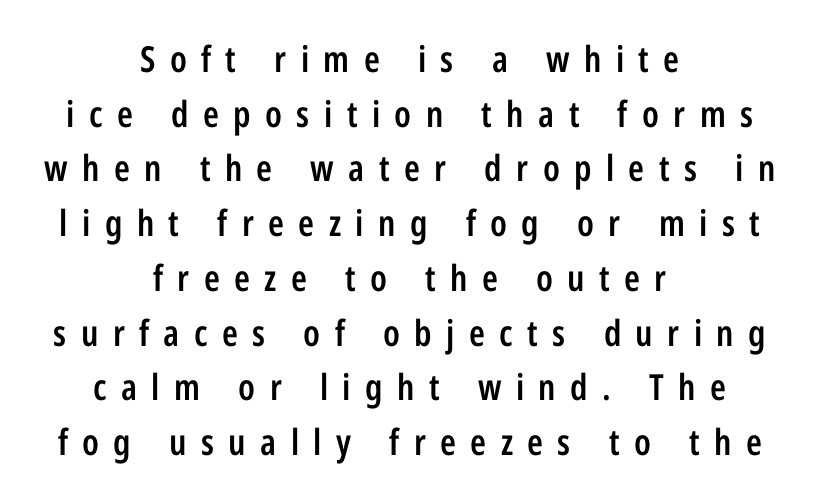
Successive baselines arrive at the customary interval. You could only call the tracking loose — the letters float apart. Posture: upright roman. Compared with a flush-left layout, this one balances lines on the center instead. In terms of weight, the rendering is demibold, just under bold. Looks like regular typesetting: each glyph gets only the width it needs.
